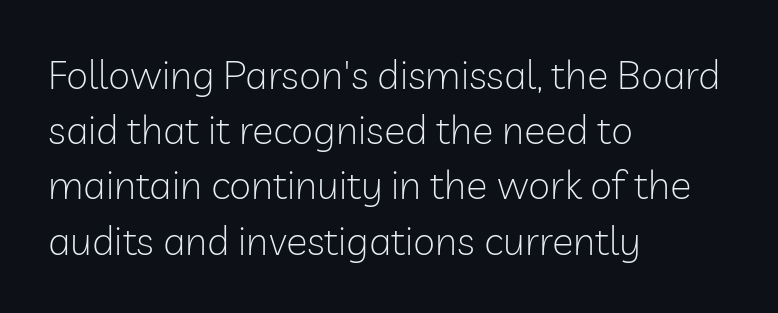
{"serif": "no", "italic": "no", "bold": "no", "weight": "light", "width": "normal", "stroke_contrast": "low", "x_height": "medium", "monospaced": "no", "underline": "no", "align": "left", "line_spacing": "normal", "line_spacing_ratio": 1.38, "letter_spacing": "normal", "letter_spacing_em": 0.0, "glyph_px": 40}
